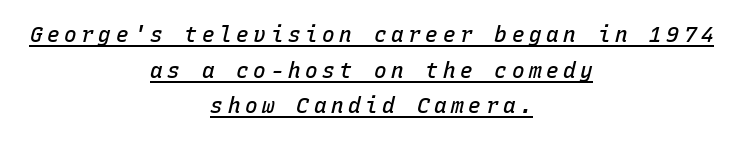
Whoever set this chose a conventional vertical rhythm. Characters are canted at an angle relative to the baseline's perpendicular. This is moderately heavy type, rendered in semibold. Where is the straight margin? There isn't one; the lines are centered.
